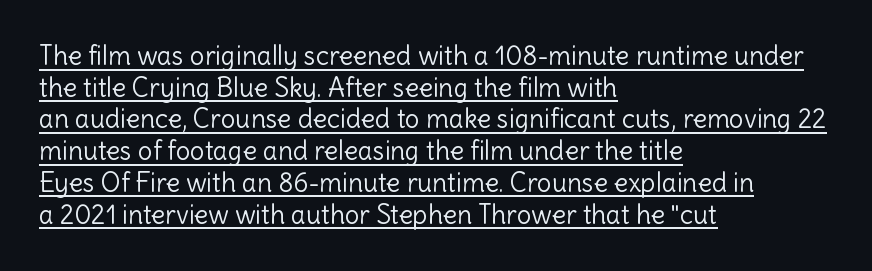
Does the lettering tilt? It doesn't — this is upright. The passage shown is underscored from start to finish. These lines are set flush left with a ragged right edge. Unbolded letterforms with no extra heft.
